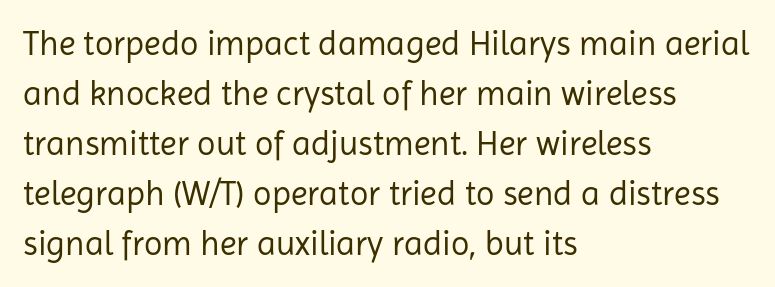
Q: Is the text bold? A: No.
Q: Is the text italic (slanted)? A: No, it is upright.
Q: Is the typeface a serif or a sans-serif typeface? A: Sans-serif.
Q: Is the text underlined? A: No.
Q: How is the paragraph aligned? A: Left-aligned.
Q: Is the spacing between letters normal or unusually wide? A: Normal.
Q: Is the spacing between lines tight, normal or loose? A: Normal.
Q: Width (condensed, normal, or wide)? A: Normal.
Q: Stroke contrast? A: Low.
Q: x-height? A: Medium.
Q: Monospaced? A: No.
